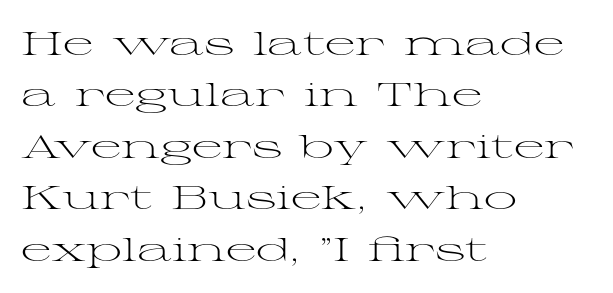
{"serif": "yes", "italic": "no", "bold": "no", "weight": "light", "width": "wide", "stroke_contrast": "medium", "x_height": "medium", "monospaced": "no", "underline": "no", "align": "left", "line_spacing": "normal", "line_spacing_ratio": 1.56, "letter_spacing": "normal", "letter_spacing_em": 0.0, "glyph_px": 33}
